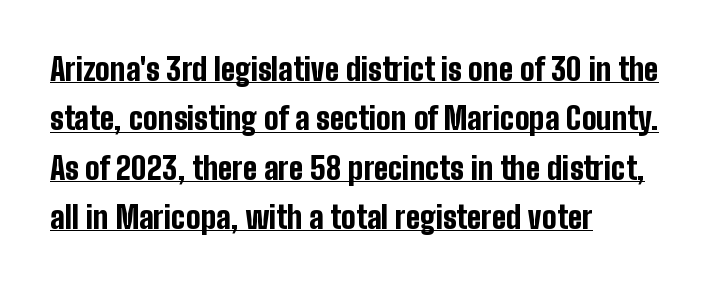
The image shows 31 px bold, condensed sans-serif type, upright; set left-aligned, normal line spacing (1.59x), normal letter spacing, underlined; low stroke contrast and a medium x-height.
